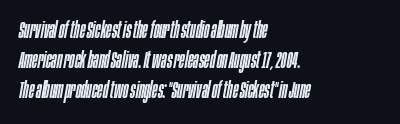
Q: Is the text italic (slanted)? A: Yes, it leans right by about 10 degrees.
Q: Is the text underlined? A: No.
Q: How is the paragraph aligned? A: Left-aligned.
Q: Is the spacing between letters normal or unusually wide? A: Normal.
Q: Is the spacing between lines tight, normal or loose? A: Normal.
